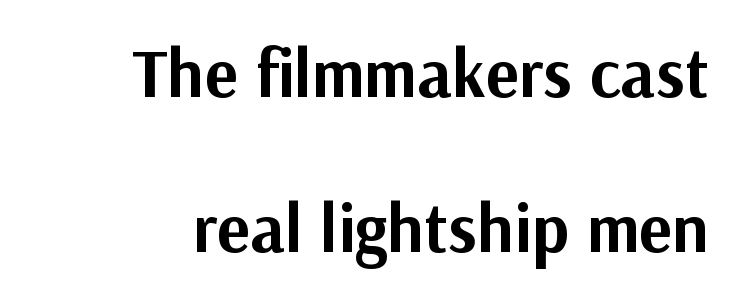
Here the designer chose a conventional face with non-uniform glyph widths. No extra tracking has been applied to these lines. Rows of type keep a wide berth in the vertical direction. Strong, thick strokes mark this as bold type. The lettering holds an erect, upright posture throughout. Each row of text sits above clean, open space.
